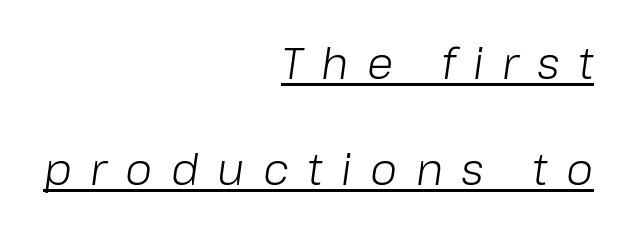
The image shows 43 px light type, italic (leaning right); set right-aligned, loose line spacing (2.46x), unusually wide letter spacing (+0.43 em), underlined; low stroke contrast and a medium x-height.
